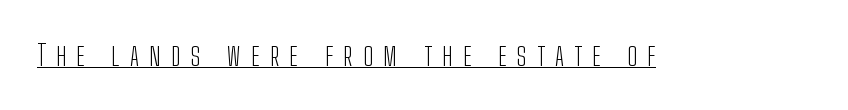
Q: Is the text bold? A: No.
Q: Is the text italic (slanted)? A: No, it is upright.
Q: Is the typeface a serif or a sans-serif typeface? A: Sans-serif.
Q: Is the text underlined? A: Yes.
Q: Is the spacing between letters normal or unusually wide? A: Unusually wide.
Q: Width (condensed, normal, or wide)? A: Condensed.
Q: Stroke contrast? A: Low.
Q: x-height? A: Medium.
Q: Monospaced? A: No.
